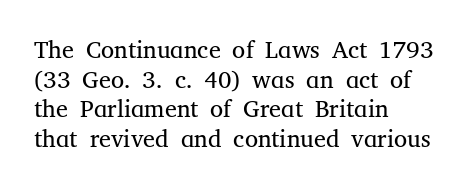
The image shows 24 px text type, upright; set left-aligned, line spacing 1.23x, normal letter spacing, not underlined.
